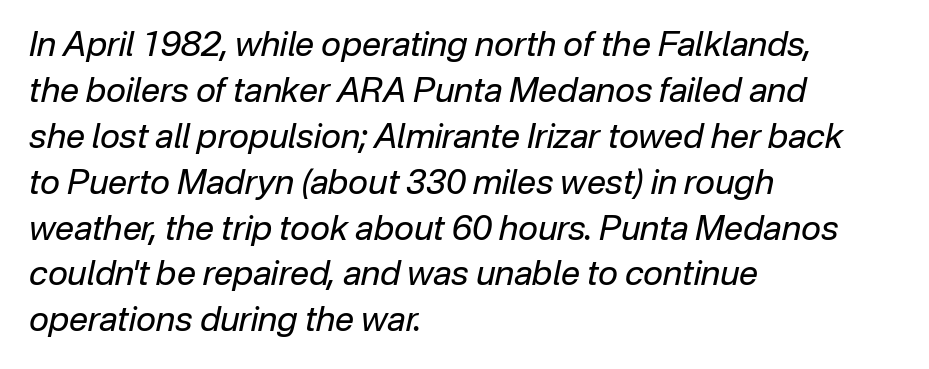
Q: Is the text bold? A: No.
Q: Is the text italic (slanted)? A: Yes, it leans right by about 12 degrees.
Q: Is the text underlined? A: No.
Q: How is the paragraph aligned? A: Left-aligned.
Q: Is the spacing between letters normal or unusually wide? A: Normal.
Q: Is the spacing between lines tight, normal or loose? A: Normal.
Q: Width (condensed, normal, or wide)? A: Normal.
Q: Stroke contrast? A: Low.
Q: x-height? A: Medium.
Q: Monospaced? A: No.
